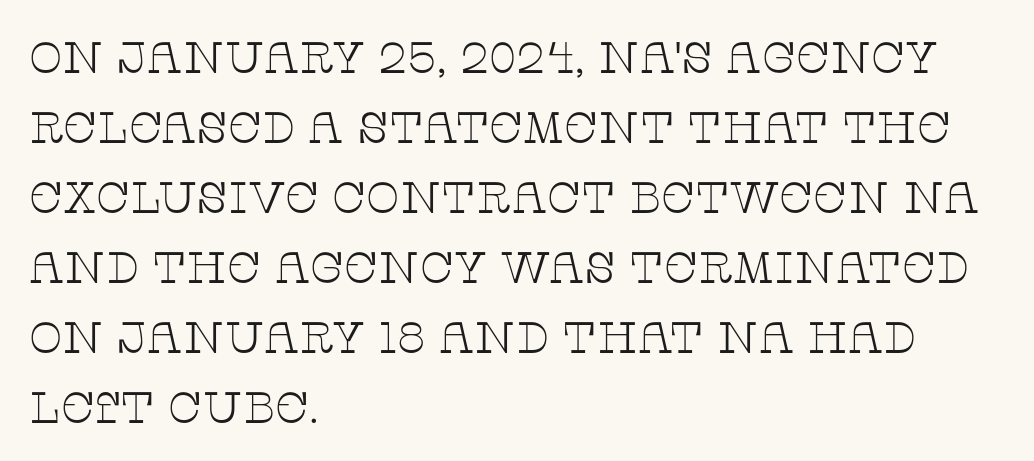
The image shows 44 px thin, wide serif type, upright; set left-aligned, normal line spacing (1.59x), normal letter spacing, not underlined; low stroke contrast and a large x-height.
